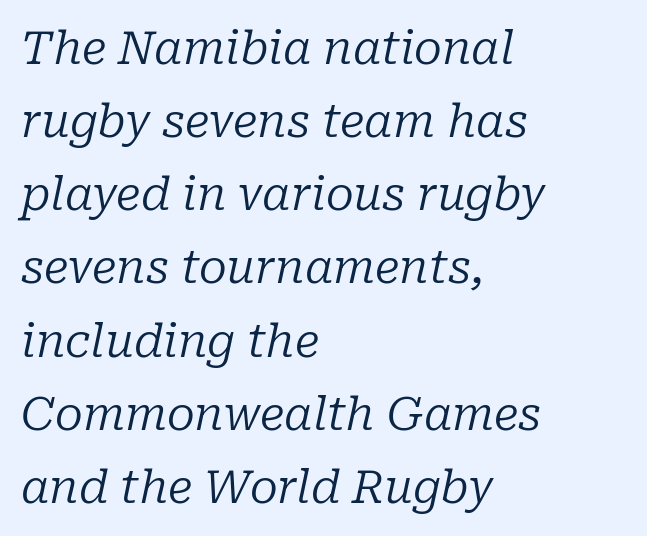
No extra tracking has been applied to these lines. Each new line begins a customary step beneath the previous one. Rendered with sloped, italic letterforms. Serif or sans? Serif — the stroke terminals have little feet. Weight: not bold — regular or lighter. Think of a printed novel: that variable character pitch is what you see here.
